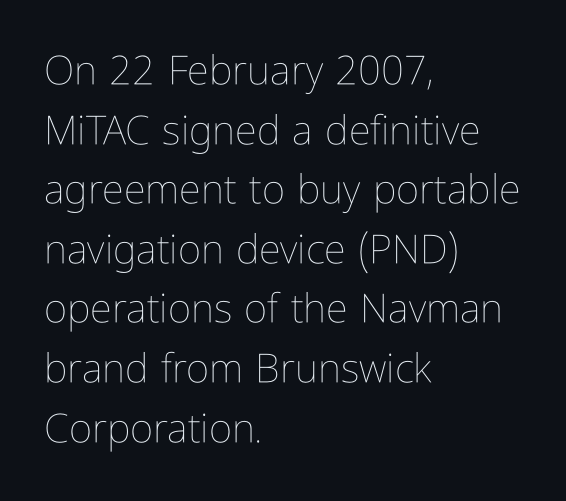
{"italic": "no", "bold": "no", "weight": "thin", "width": "condensed", "stroke_contrast": "low", "x_height": "medium", "monospaced": "no", "underline": "no", "align": "left", "line_spacing": "normal", "line_spacing_ratio": 1.49, "letter_spacing": "normal", "letter_spacing_em": 0.0, "glyph_px": 40}
